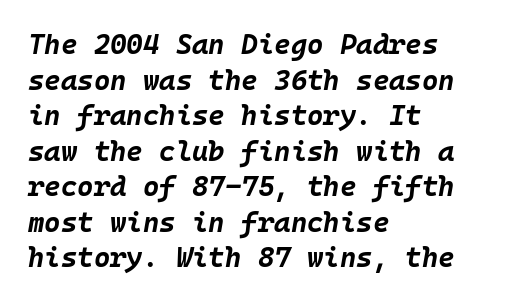
Q: Is the text bold? A: Yes.
Q: Is the text italic (slanted)? A: Yes, it leans right by about 10 degrees.
Q: Is the text underlined? A: No.
Q: How is the paragraph aligned? A: Left-aligned.
Q: Is the spacing between letters normal or unusually wide? A: Normal.
Q: Is the spacing between lines tight, normal or loose? A: Normal.
Q: Width (condensed, normal, or wide)? A: Normal.
Q: Stroke contrast? A: Low.
Q: x-height? A: Large.
Q: Monospaced? A: Yes.
